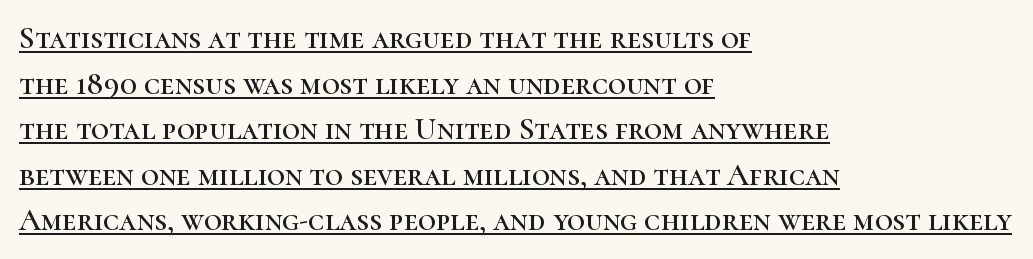
Q: Is the text italic (slanted)? A: No, it is upright.
Q: Is the typeface a serif or a sans-serif typeface? A: Serif.
Q: Is the text underlined? A: Yes.
Q: How is the paragraph aligned? A: Left-aligned.
Q: Is the spacing between letters normal or unusually wide? A: Normal.
Q: Is the spacing between lines tight, normal or loose? A: Normal.
Q: Width (condensed, normal, or wide)? A: Normal.
Q: Stroke contrast? A: High.
Q: x-height? A: Medium.
Q: Monospaced? A: No.
